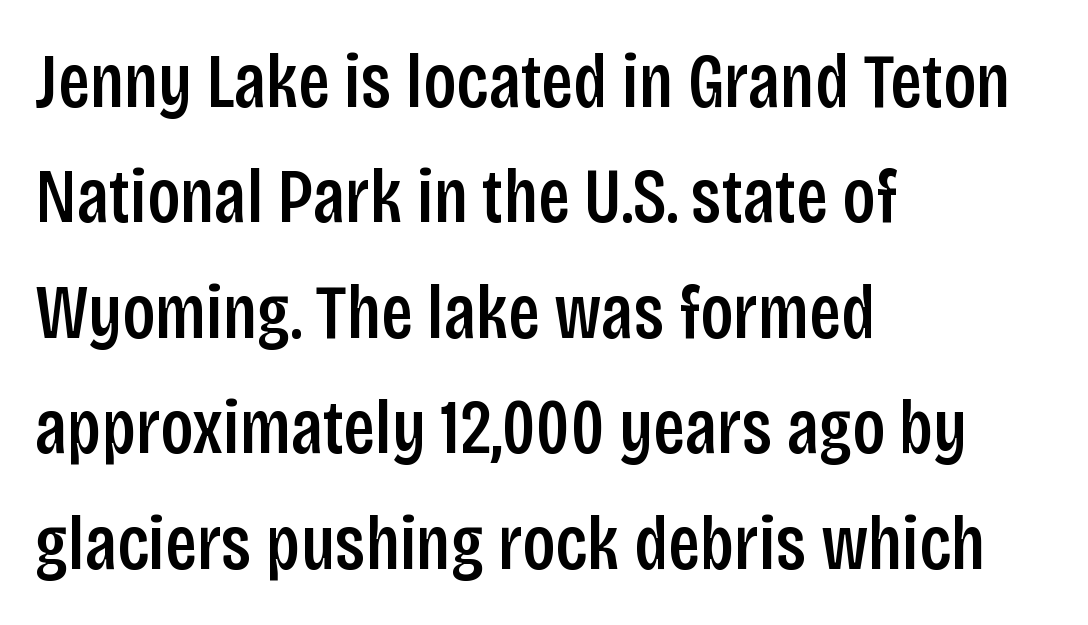
The lettering stays uniformly vertical, giving the passage a roman look. Words appear dense and cohesive because spacing is normal. Check the space under the baseline: it is left empty. The type family on display is of the sans-serif kind.
